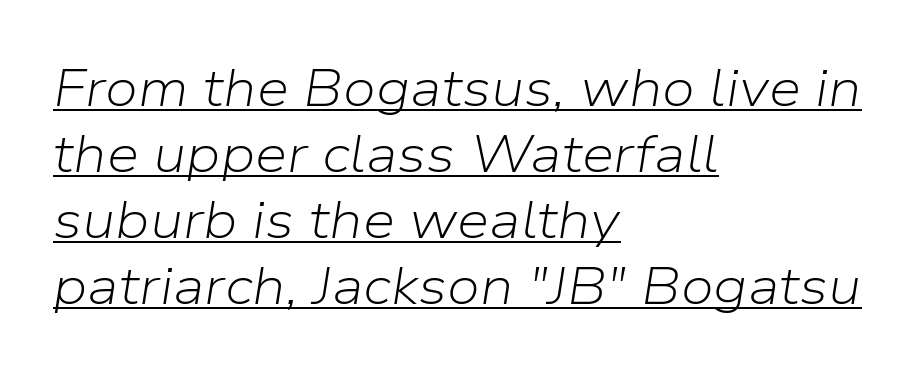
The typeface has the unassuming heft of standard copy or less. Somebody hit Ctrl+U on this one — the words are underlined. One glance says typical: line gaps are just what's usual. Left-aligned paragraph, ragged on the right.
